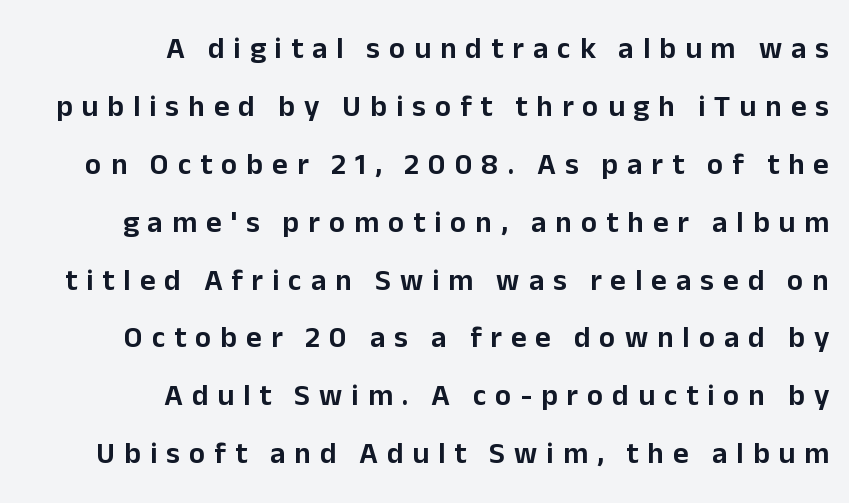
Widely set lines give the paragraph a tall, airy silhouette. These lines are rendered in a variable-pitch font. Every stem runs plumb, perpendicular to the baseline. This sample uses expanded letter spacing, leaving extra air between glyphs.
